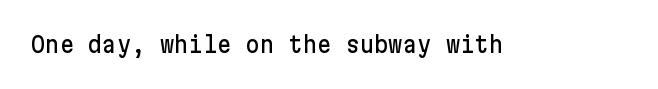
{"italic": "no", "underline": "no", "letter_spacing": "normal", "letter_spacing_em": 0.0, "glyph_px": 22}
